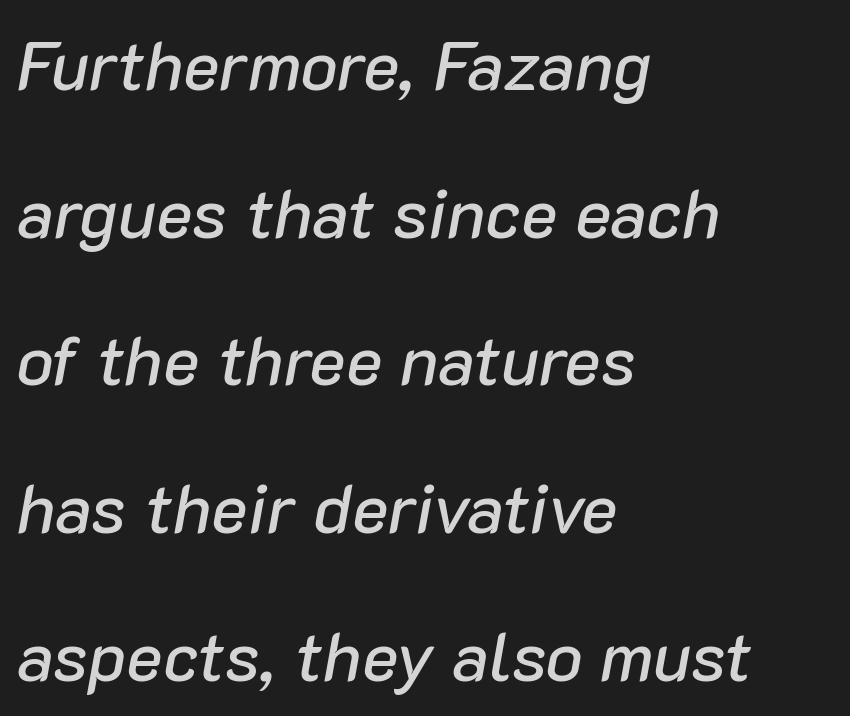
The image shows 69 px text type, italic (leaning right); set left-aligned, loose line spacing (2.14x), normal letter spacing, not underlined; low stroke contrast and a medium x-height.
